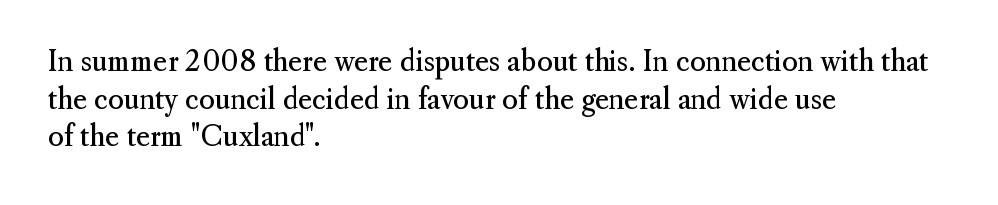
The image shows 27 px text type, upright; set left-aligned, normal line spacing (1.39x), normal letter spacing, not underlined.
